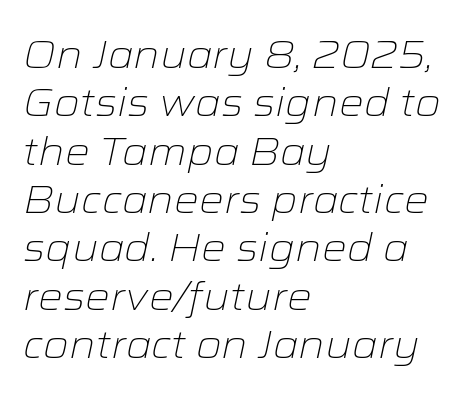
The image shows 39 px light, wide type, italic (leaning right); set left-aligned, line spacing 1.24x, normal letter spacing, not underlined; low stroke contrast and a medium x-height.
